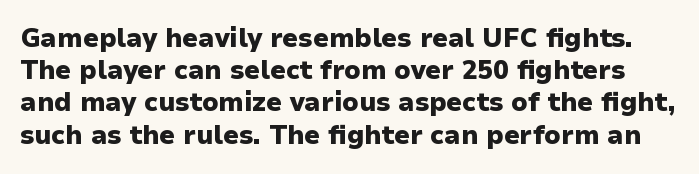
Q: Is the text bold? A: Yes.
Q: Is the text italic (slanted)? A: No, it is upright.
Q: Is the text underlined? A: No.
Q: Is the spacing between letters normal or unusually wide? A: Normal.
